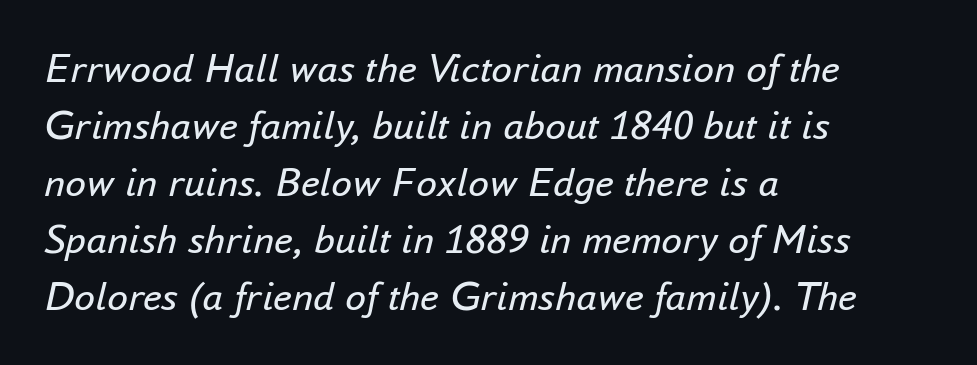
The image shows 42 px regular-weight type, italic (leaning right); set left-aligned, normal line spacing (1.36x), normal letter spacing, not underlined; low stroke contrast and a small x-height.
